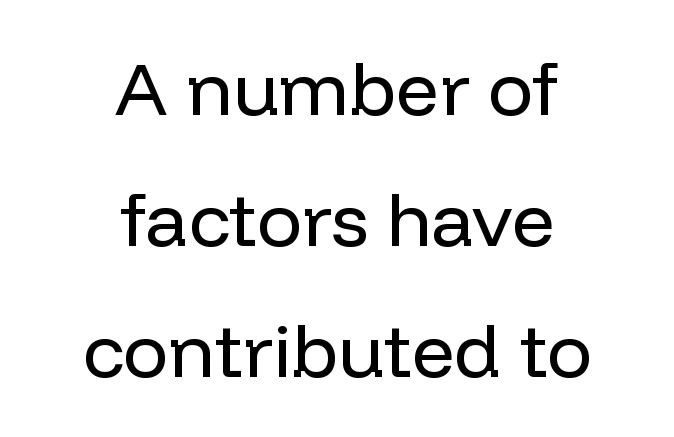
Q: Is the text bold? A: No.
Q: Is the text italic (slanted)? A: No, it is upright.
Q: Is the typeface a serif or a sans-serif typeface? A: Sans-serif.
Q: Is the text underlined? A: No.
Q: How is the paragraph aligned? A: Centered.
Q: Is the spacing between letters normal or unusually wide? A: Normal.
Q: Width (condensed, normal, or wide)? A: Normal.
Q: Stroke contrast? A: Low.
Q: x-height? A: Medium.
Q: Monospaced? A: No.
